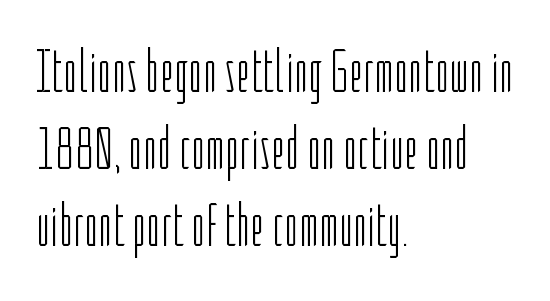
Unmarked baselines from the first word to the last. Each stroke keeps to a modest, everyday thickness or less. If you drew a line through each stem, it would be perfectly vertical. Is the block centered? No — it sits flush against the left margin.
